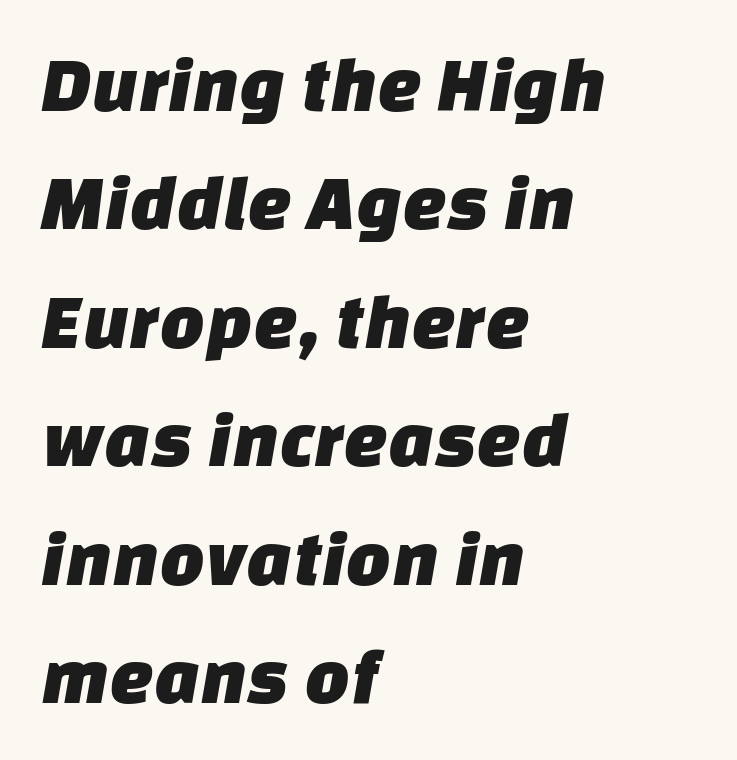
Q: Is the typeface a serif or a sans-serif typeface? A: Sans-serif.
Q: Is the text underlined? A: No.
Q: How is the paragraph aligned? A: Left-aligned.
Q: Is the spacing between letters normal or unusually wide? A: Normal.
Q: Is the spacing between lines tight, normal or loose? A: Normal.
Q: Width (condensed, normal, or wide)? A: Normal.
Q: Stroke contrast? A: Low.
Q: x-height? A: Large.
Q: Monospaced? A: No.
